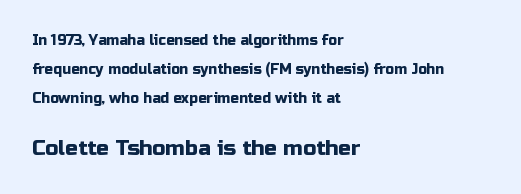
The lettering holds an erect, upright posture throughout. This layout puts the modest block above and the oversized block below. The line-height multiplier appears high, well above default. Which margin do the lines hug? The left one — the right edge is uneven. No extra tracking has been applied to these lines.
